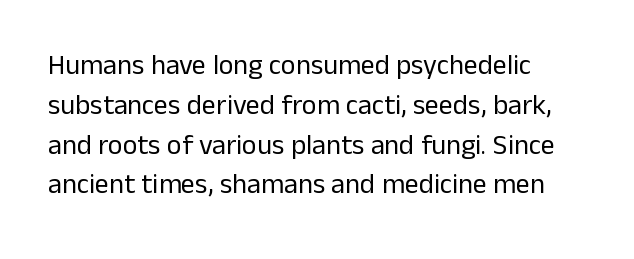
{"serif": "no", "italic": "no", "bold": "no", "weight": "regular", "width": "normal", "stroke_contrast": "low", "x_height": "medium", "monospaced": "no", "underline": "no", "align": "left", "line_spacing": "normal", "line_spacing_ratio": 1.42, "letter_spacing": "normal", "letter_spacing_em": 0.0, "glyph_px": 28}
